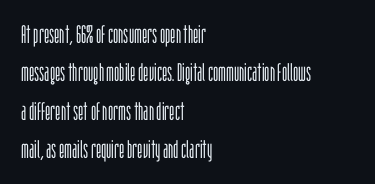
{"italic": "no", "bold": "no", "underline": "no", "align": "left", "line_spacing": "normal", "line_spacing_ratio": 1.54, "letter_spacing": "normal", "letter_spacing_em": 0.0, "glyph_px": 25}
